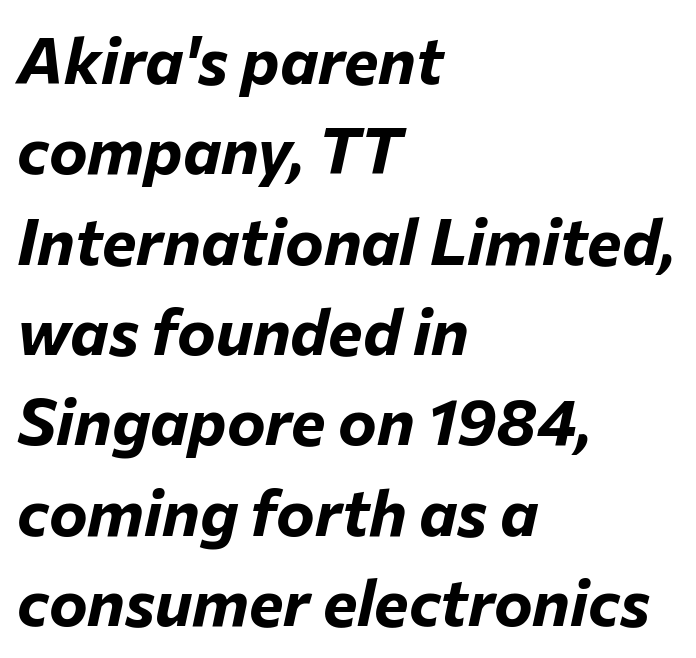
Unmarked baselines from the first word to the last. Is this a fixed-width face? No — the glyphs have proportional, varying widths. Leftover space on each line is placed entirely after the last word. Is there much room between lines? A standard amount, neither cramped nor airy. Summary of weight: heavy, a full bold. Students, note that the glyphs here touch the page at normal intervals.
